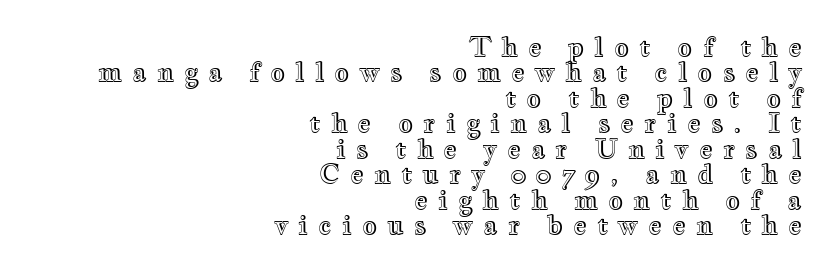
The image shows 26 px text type, upright; set right-aligned, tight line spacing (0.98x), unusually wide letter spacing (+0.38 em), not underlined.
